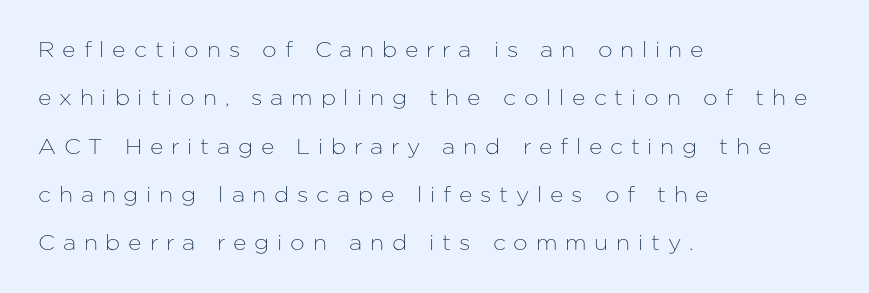
{"italic": "no", "underline": "no", "align": "left", "line_spacing": "loose", "line_spacing_ratio": 2.3, "letter_spacing": "wide", "letter_spacing_em": 0.37, "glyph_px": 21}
